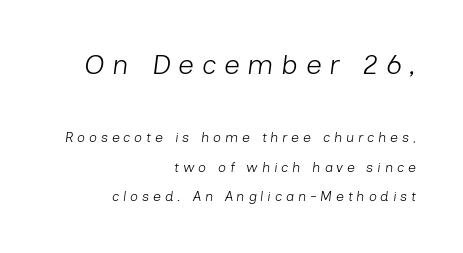
The image shows 28 px light type, italic (leaning right); set right-aligned, loose line spacing (2.1x), unusually wide letter spacing (+0.27 em), not underlined; the first (top) block is 2.0x larger; low stroke contrast and a medium x-height.
